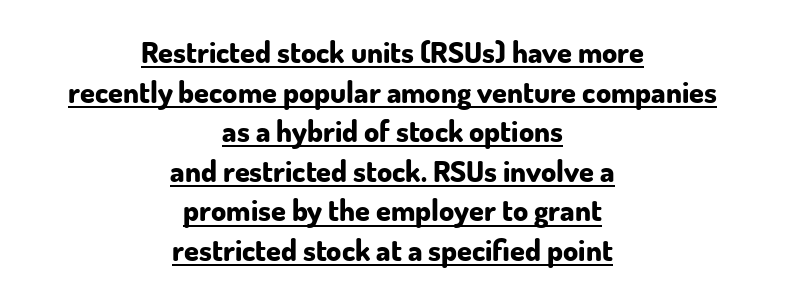
The image shows 30 px bold sans-serif type, upright; set centered, normal line spacing (1.32x), normal letter spacing, underlined; low stroke contrast and a small x-height.
